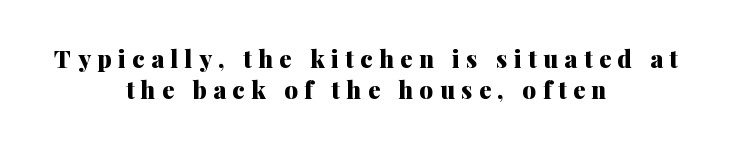
{"italic": "no", "bold": "yes", "underline": "no", "align": "center", "line_spacing": "normal", "line_spacing_ratio": 1.31, "letter_spacing": "wide", "letter_spacing_em": 0.27, "glyph_px": 24}
